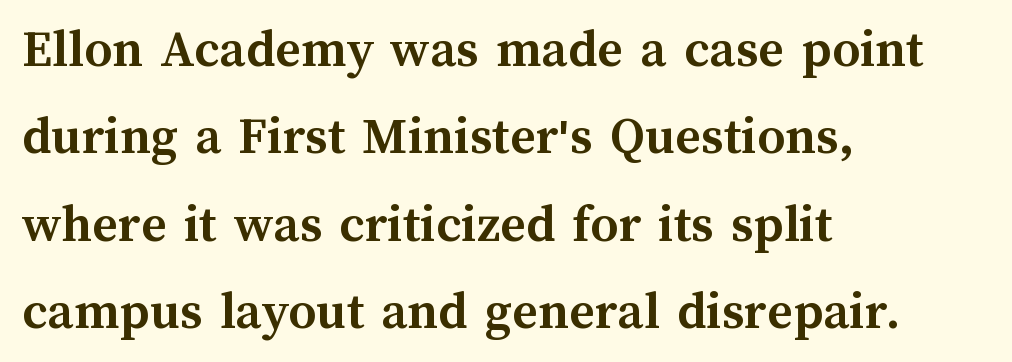
Each letter keeps its own natural width here, so spacing adapts to shape. Glance below the letters and you will spot only blank space. Here the glyphs are tracked normally, forming tight word shapes. The setting favours the left margin, as ordinary paragraphs usually do. Style check: upright.
